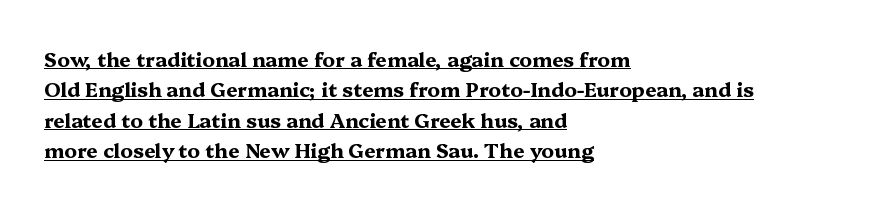
The image shows 20 px bold type, upright; set left-aligned, normal line spacing (1.52x), normal letter spacing, underlined.
